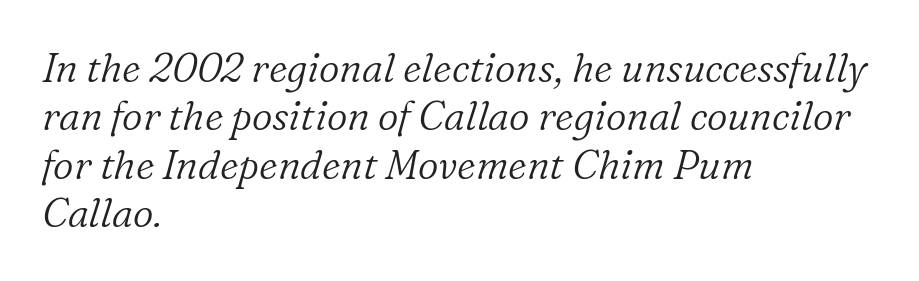
{"serif": "yes", "italic": "yes", "lean": "right", "slant_degrees": 16, "bold": "no", "weight": "light", "width": "normal", "stroke_contrast": "low", "x_height": "medium", "monospaced": "no", "underline": "no", "align": "left", "line_spacing_ratio": 1.21, "letter_spacing": "normal", "letter_spacing_em": 0.0, "glyph_px": 40}
